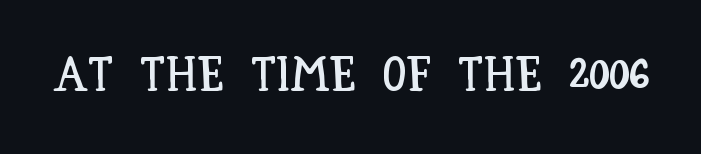
Q: Is the text italic (slanted)? A: No, it is upright.
Q: Is the text underlined? A: No.
Q: Is the spacing between letters normal or unusually wide? A: Normal.
Q: Width (condensed, normal, or wide)? A: Condensed.
Q: Stroke contrast? A: Low.
Q: x-height? A: Large.
Q: Monospaced? A: No.
